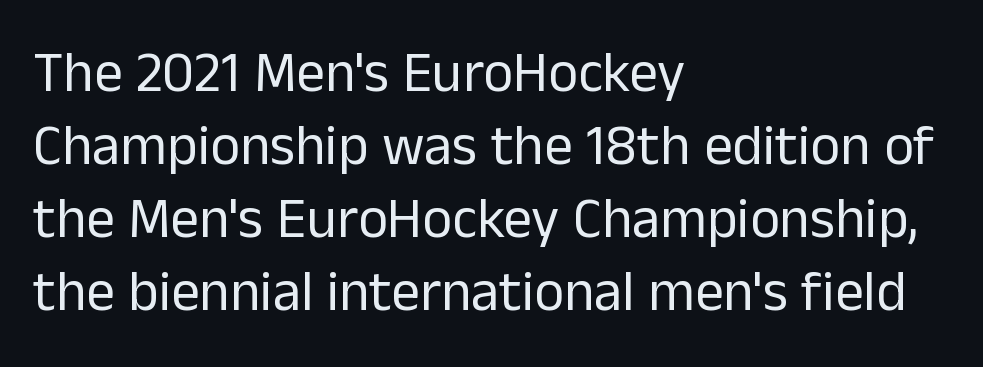
{"serif": "no", "italic": "no", "bold": "no", "weight": "regular", "width": "normal", "stroke_contrast": "low", "x_height": "medium", "monospaced": "no", "underline": "no", "align": "left", "line_spacing": "normal", "line_spacing_ratio": 1.28, "letter_spacing": "normal", "letter_spacing_em": 0.0, "glyph_px": 57}
